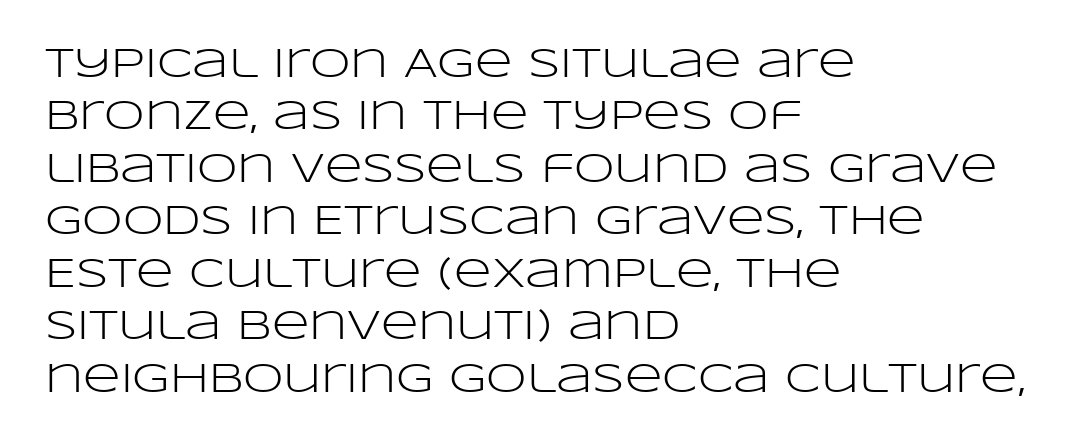
Q: Is the text bold? A: No.
Q: Is the text italic (slanted)? A: No, it is upright.
Q: Is the typeface a serif or a sans-serif typeface? A: Sans-serif.
Q: Is the text underlined? A: No.
Q: How is the paragraph aligned? A: Left-aligned.
Q: Is the spacing between letters normal or unusually wide? A: Normal.
Q: Is the spacing between lines tight, normal or loose? A: Normal.
Q: Width (condensed, normal, or wide)? A: Wide.
Q: Stroke contrast? A: Low.
Q: x-height? A: Large.
Q: Monospaced? A: No.
